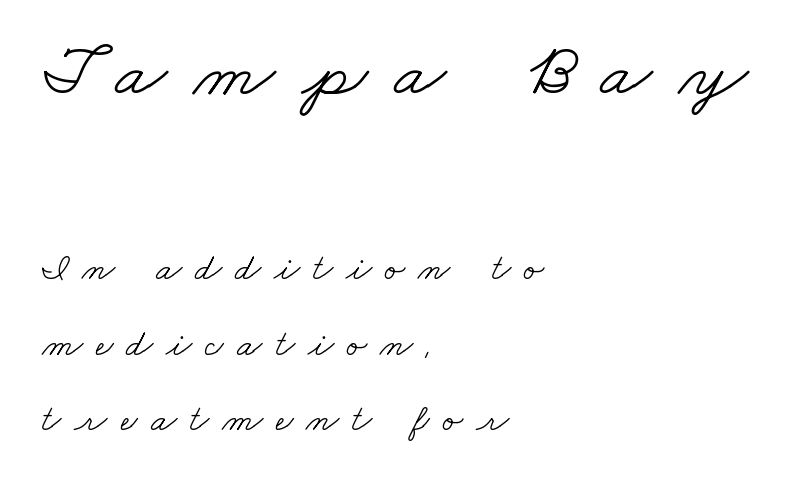
{"serif": "yes", "bold": "no", "weight": "light", "width": "wide", "stroke_contrast": "low", "x_height": "small", "monospaced": "no", "underline": "no", "align": "left", "line_spacing": "loose", "line_spacing_ratio": 1.98, "letter_spacing": "wide", "letter_spacing_em": 0.34, "larger_block": "first", "size_ratio": 2.0, "glyph_px": 76}
